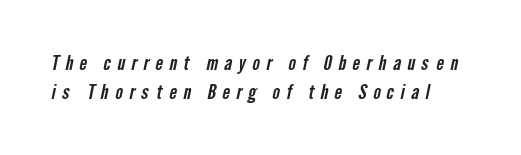
{"underline": "no", "align": "left", "line_spacing": "normal", "line_spacing_ratio": 1.45, "letter_spacing": "wide", "letter_spacing_em": 0.32, "glyph_px": 20}
